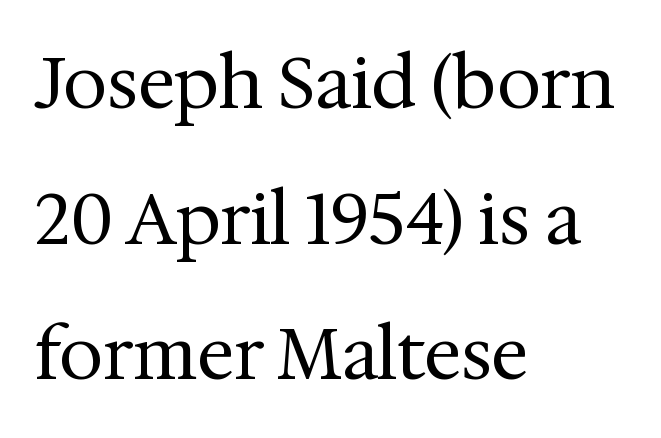
{"serif": "yes", "italic": "no", "bold": "no", "weight": "regular", "width": "normal", "stroke_contrast": "medium", "x_height": "medium", "monospaced": "no", "underline": "no", "align": "left", "line_spacing": "loose", "line_spacing_ratio": 1.91, "letter_spacing": "normal", "letter_spacing_em": 0.0, "glyph_px": 71}
